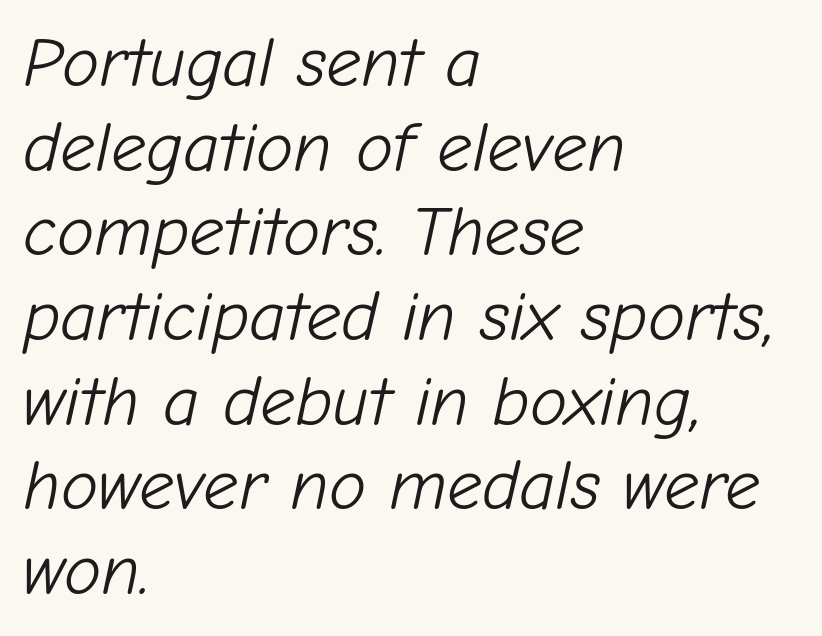
The image shows 70 px light type, italic (leaning right); set left-aligned, line spacing 1.21x, normal letter spacing, not underlined; low stroke contrast and a medium x-height.
